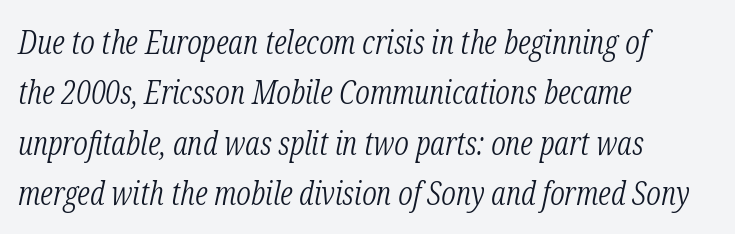
One glance says typical: line gaps are just what's usual. Nothing unusual about the tracking: characters are spaced as the font intends. Do the characters align in a grid? No, the font is proportional. Check under the words: just untouched page.
